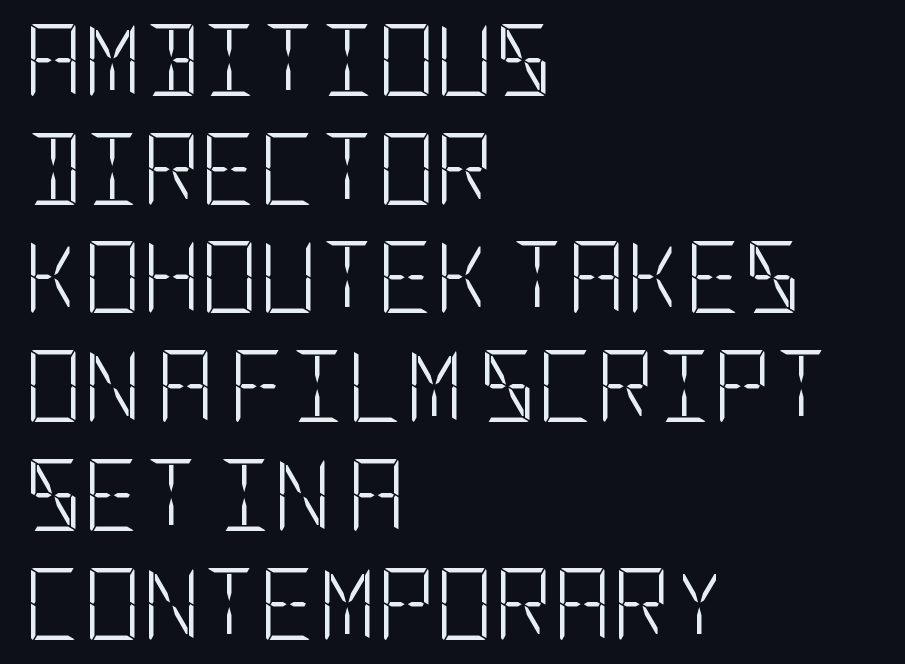
The image shows 72 px light, condensed sans-serif type, upright; set left-aligned, normal line spacing (1.51x), normal letter spacing, not underlined; low stroke contrast and a large x-height.
